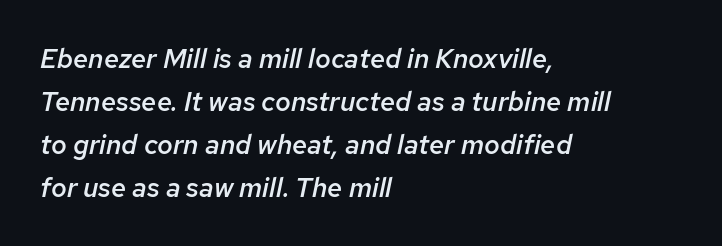
The image shows 27 px text type, italic (leaning right); set left-aligned, normal line spacing (1.59x), normal letter spacing, not underlined.
